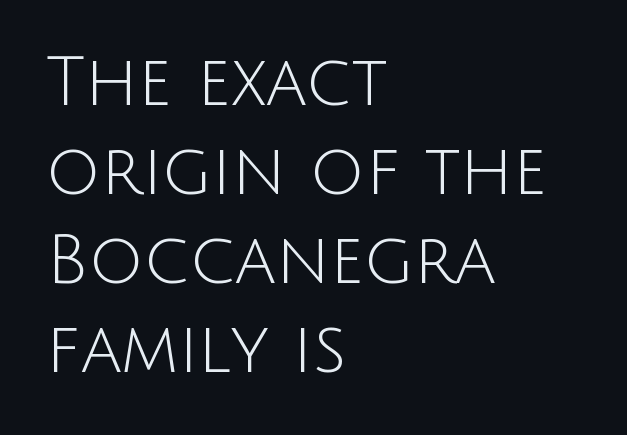
Q: Is the text bold? A: No.
Q: Is the text italic (slanted)? A: No, it is upright.
Q: Is the typeface a serif or a sans-serif typeface? A: Sans-serif.
Q: Is the text underlined? A: No.
Q: How is the paragraph aligned? A: Left-aligned.
Q: Is the spacing between letters normal or unusually wide? A: Normal.
Q: Is the spacing between lines tight, normal or loose? A: Normal.
Q: Width (condensed, normal, or wide)? A: Normal.
Q: Stroke contrast? A: Low.
Q: x-height? A: Large.
Q: Monospaced? A: No.
